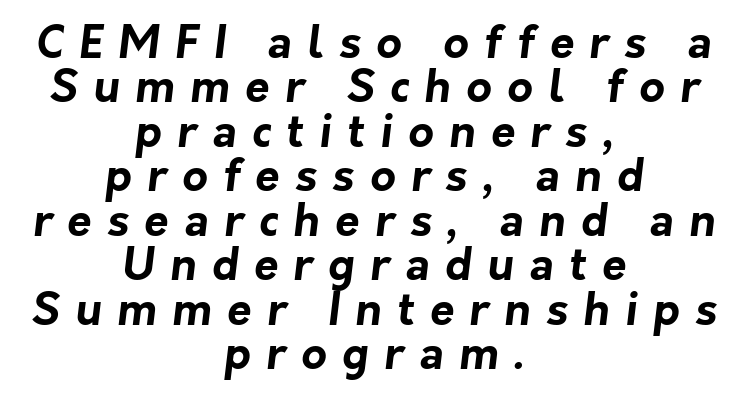
The image shows 44 px bold sans-serif type; set centered, tight line spacing (1.01x), unusually wide letter spacing (+0.35 em), not underlined; low stroke contrast and a medium x-height.
